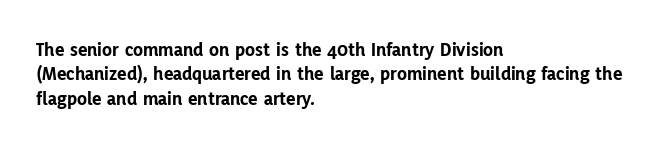
In terms of weight, the rendering is a true, heavy bold. In CSS terms this would be text-align: left. This rendering leaves character spacing at its baseline value. Honestly, there is no underline to notice here at all. The typography opts for an upright posture over an oblique one.
